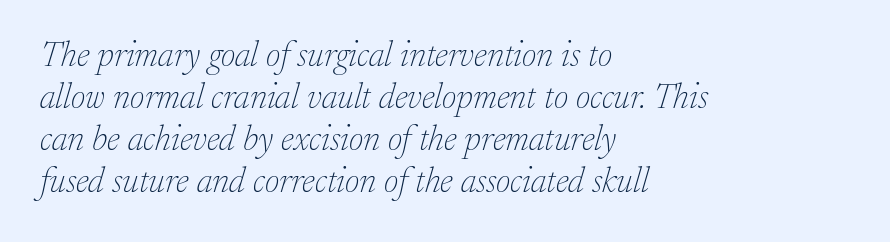
The image shows 35 px thin serif type, italic (leaning right); set left-aligned, line spacing 1.2x, normal letter spacing, not underlined; low stroke contrast and a medium x-height.
